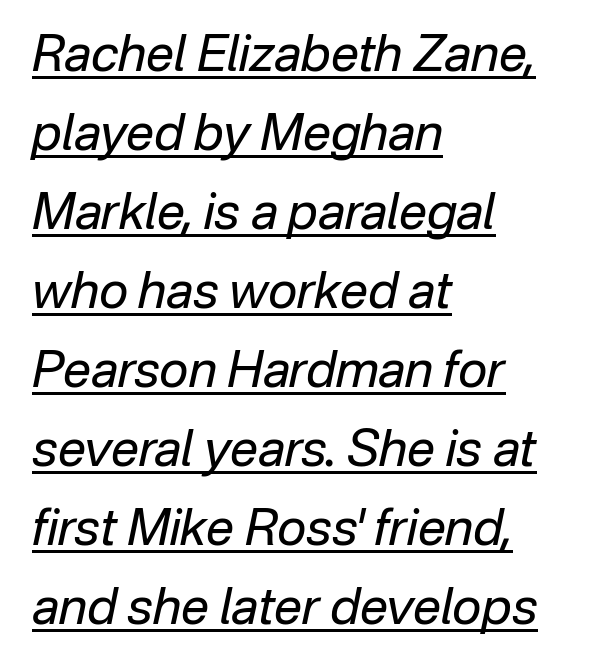
A typesetter would call this proportional, since set widths differ per character. This sample keeps an unexceptional amount of space between lines. This is underlined copy, the kind a proofreader might mark for attention. The line texture is even and compact thanks to regular tracking. All the whitespace from short lines collects on the right. The axis of the letterforms is tilted away from vertical.
